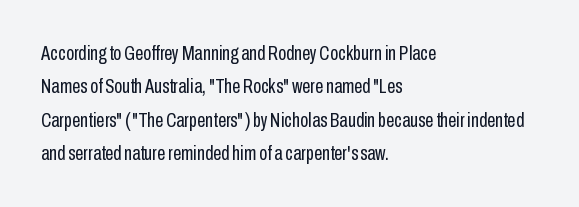
How would I describe the line gaps? Plain and ordinary. Weight: in the light-to-regular range. The type is set solid horizontally, with unmodified tracking. The lines are quadded left.
